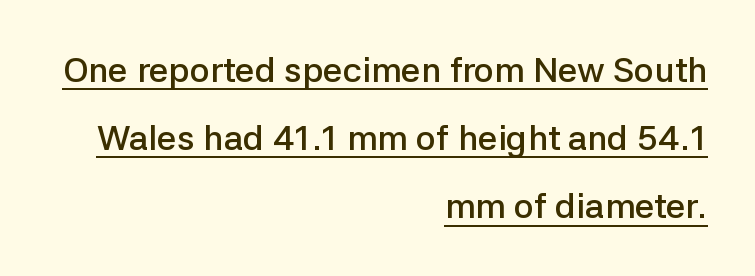
Q: Is the text bold? A: Semi-bold.
Q: Is the text italic (slanted)? A: No, it is upright.
Q: Is the typeface a serif or a sans-serif typeface? A: Sans-serif.
Q: Is the text underlined? A: Yes.
Q: How is the paragraph aligned? A: Right-aligned.
Q: Is the spacing between letters normal or unusually wide? A: Normal.
Q: Is the spacing between lines tight, normal or loose? A: Loose.
Q: Width (condensed, normal, or wide)? A: Normal.
Q: Stroke contrast? A: Low.
Q: x-height? A: Medium.
Q: Monospaced? A: No.
